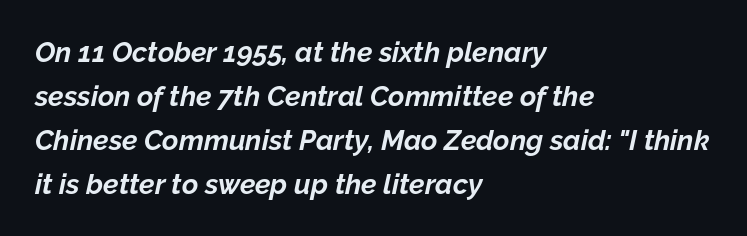
{"italic": "yes", "lean": "right", "slant_degrees": 12, "bold": "yes", "weight": "bold", "width": "normal", "stroke_contrast": "low", "x_height": "medium", "monospaced": "no", "underline": "no", "align": "left", "line_spacing": "normal", "line_spacing_ratio": 1.57, "letter_spacing": "normal", "letter_spacing_em": 0.0, "glyph_px": 28}
